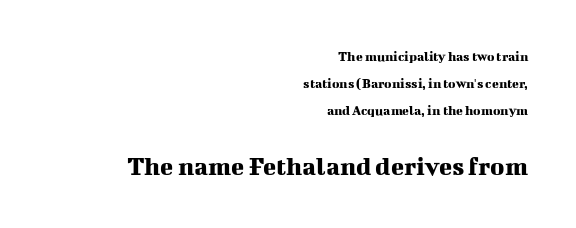
A typesetter would mark this as roman, not italic. You could fit nearly another row in the gap between these rows. Underline: absent. Larger block? The one below; the one above is distinctly smaller. If you drew a ruler down the right edge, every line would touch it.
